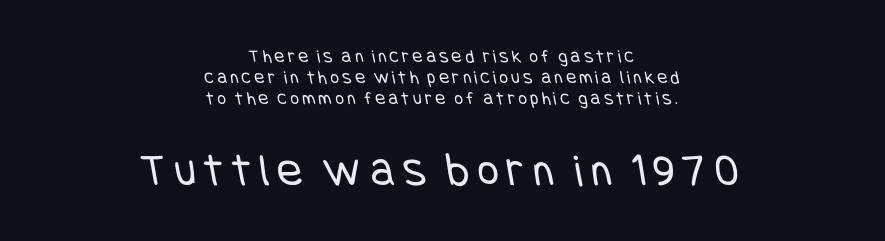
Q: Is the text bold? A: No.
Q: Is the typeface a serif or a sans-serif typeface? A: Sans-serif.
Q: Is the text underlined? A: No.
Q: How is the paragraph aligned? A: Centered.
Q: Is the spacing between lines tight, normal or loose? A: Tight.
Q: Which block of text is set in a larger size, the first (top) or the second (bottom)? A: The second (bottom) one.
Q: Width (condensed, normal, or wide)? A: Condensed.
Q: Stroke contrast? A: Low.
Q: x-height? A: Large.
